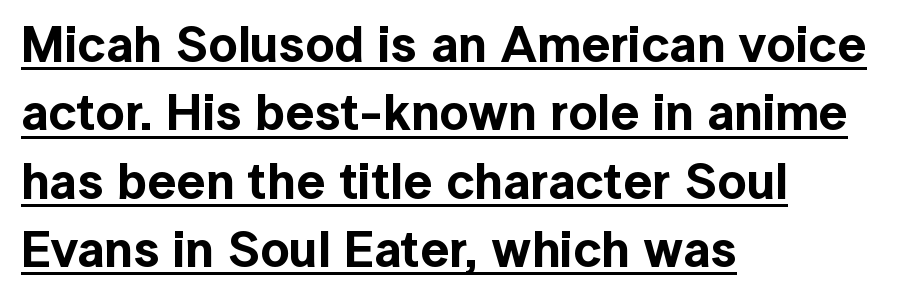
The image shows 51 px sans-serif type, upright; set left-aligned, normal line spacing (1.34x), normal letter spacing, underlined; a medium x-height.
